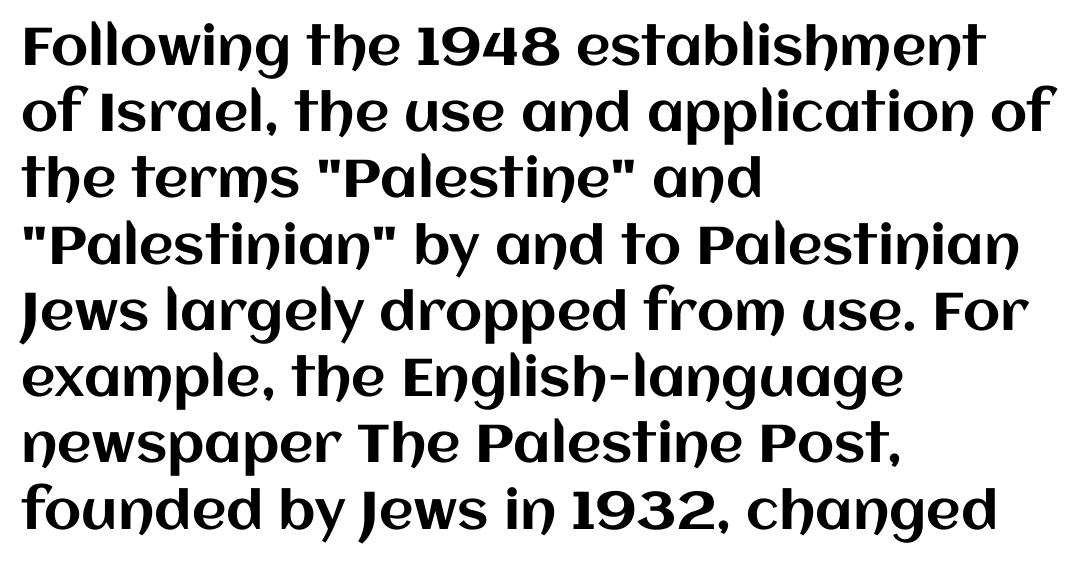
The image shows 53 px text type, upright; set left-aligned, normal line spacing (1.25x), normal letter spacing, not underlined; medium stroke contrast and a large x-height.
